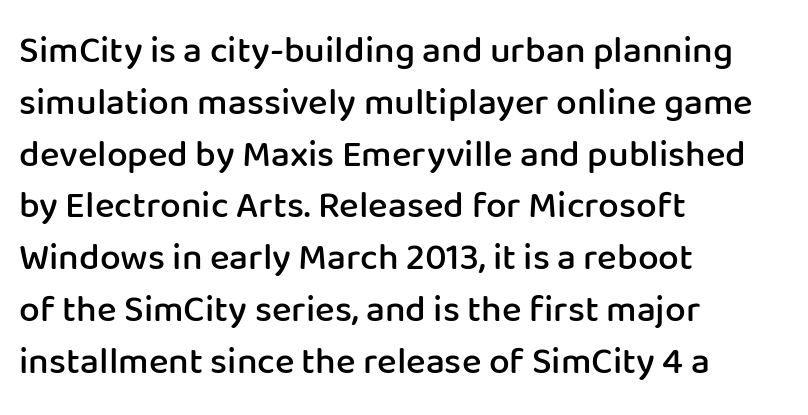
The image shows 37 px semibold sans-serif type, upright; set left-aligned, normal line spacing (1.4x), normal letter spacing, not underlined; low stroke contrast and a medium x-height.
